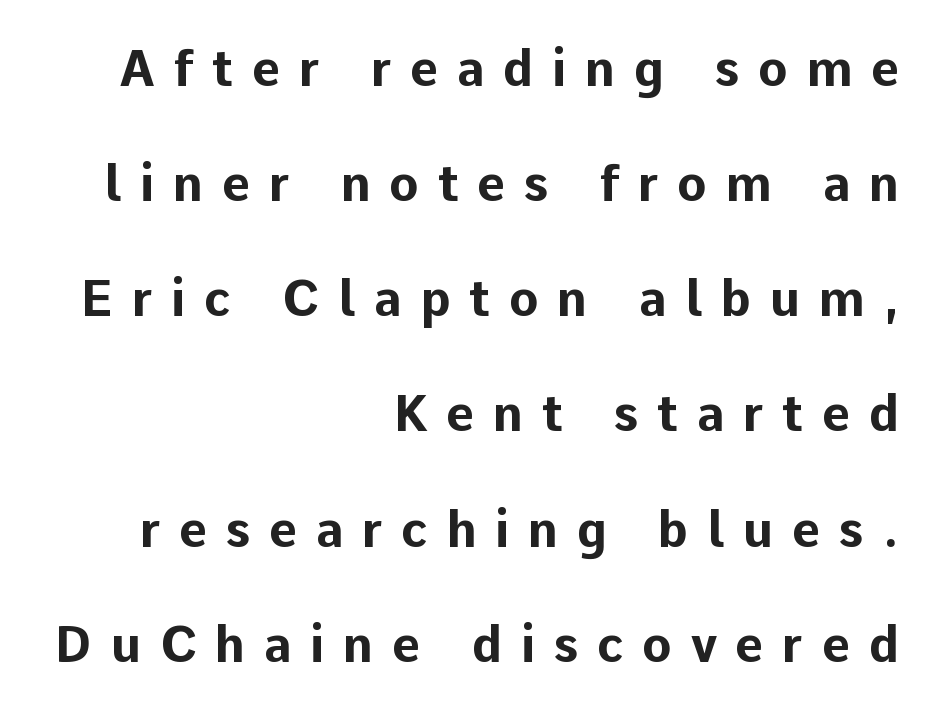
Q: Is the text bold? A: Yes.
Q: Is the text italic (slanted)? A: No, it is upright.
Q: Is the typeface a serif or a sans-serif typeface? A: Sans-serif.
Q: Is the text underlined? A: No.
Q: How is the paragraph aligned? A: Right-aligned.
Q: Is the spacing between letters normal or unusually wide? A: Unusually wide.
Q: Is the spacing between lines tight, normal or loose? A: Loose.
Q: Width (condensed, normal, or wide)? A: Normal.
Q: Stroke contrast? A: Low.
Q: x-height? A: Medium.
Q: Monospaced? A: No.
